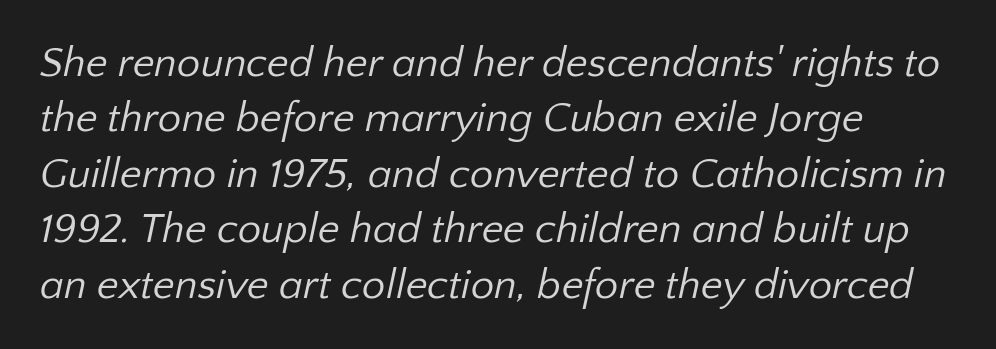
Baseline-to-baseline distance is the conventional proportion of letter height. Is this a fixed-width face? No — the glyphs have proportional, varying widths. Descender tails drop into unmarked territory. These lines are composed in type without serifs.
